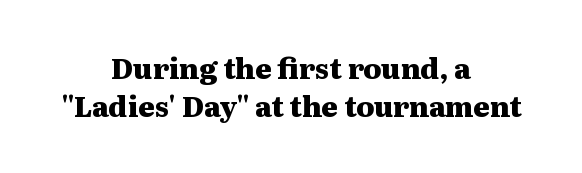
The image shows 28 px heavy, wide serif type, upright; set centered, normal line spacing (1.37x), normal letter spacing, not underlined; medium stroke contrast and a medium x-height.
